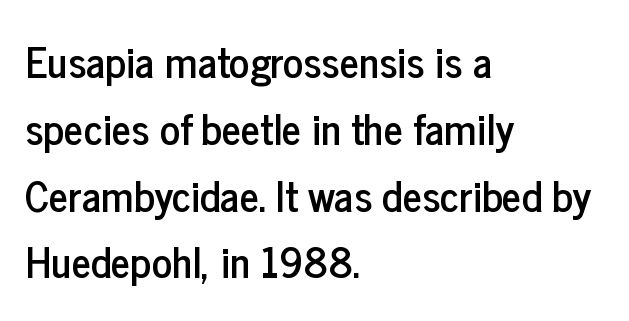
No feet cap the strokes, marking this as sans-serif type. Normally led — the rows are evenly, conventionally spaced. Think of a printed novel: that variable character pitch is what you see here. A roman cut, with each character standing at attention.
